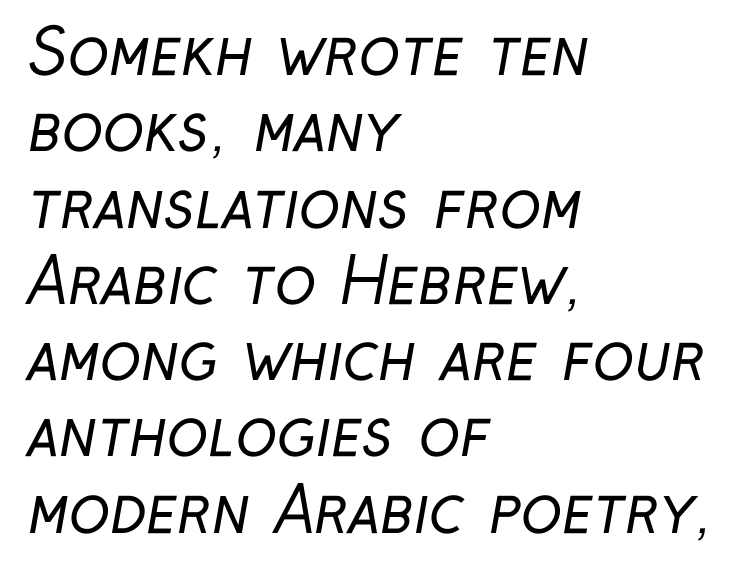
Q: Is the text bold? A: No.
Q: Is the typeface a serif or a sans-serif typeface? A: Sans-serif.
Q: Is the text underlined? A: No.
Q: How is the paragraph aligned? A: Left-aligned.
Q: Is the spacing between letters normal or unusually wide? A: Normal.
Q: Width (condensed, normal, or wide)? A: Condensed.
Q: Stroke contrast? A: Low.
Q: x-height? A: Medium.
Q: Monospaced? A: No.
